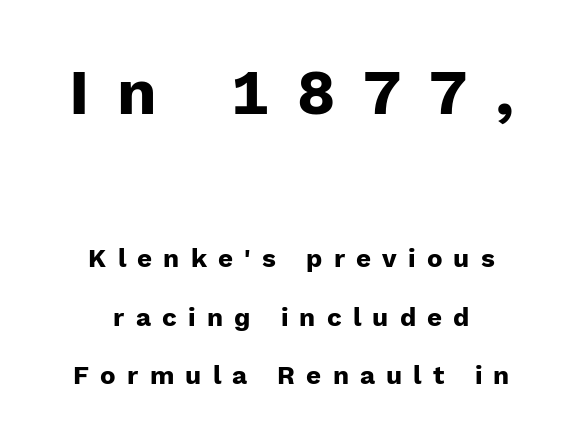
Q: Is the text bold? A: Yes.
Q: Is the text italic (slanted)? A: No, it is upright.
Q: Is the typeface a serif or a sans-serif typeface? A: Sans-serif.
Q: Is the text underlined? A: No.
Q: How is the paragraph aligned? A: Centered.
Q: Is the spacing between letters normal or unusually wide? A: Unusually wide.
Q: Is the spacing between lines tight, normal or loose? A: Loose.
Q: Which block of text is set in a larger size, the first (top) or the second (bottom)? A: The first (top) one.
Q: Width (condensed, normal, or wide)? A: Normal.
Q: Stroke contrast? A: Low.
Q: x-height? A: Medium.
Q: Monospaced? A: No.
